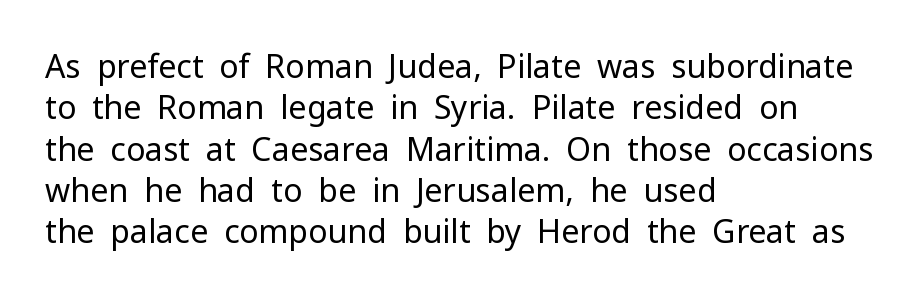
Q: Is the text bold? A: No.
Q: Is the text italic (slanted)? A: No, it is upright.
Q: Is the typeface a serif or a sans-serif typeface? A: Sans-serif.
Q: Is the text underlined? A: No.
Q: How is the paragraph aligned? A: Left-aligned.
Q: Is the spacing between letters normal or unusually wide? A: Normal.
Q: Is the spacing between lines tight, normal or loose? A: Normal.
Q: Width (condensed, normal, or wide)? A: Normal.
Q: Stroke contrast? A: Low.
Q: x-height? A: Medium.
Q: Monospaced? A: No.
